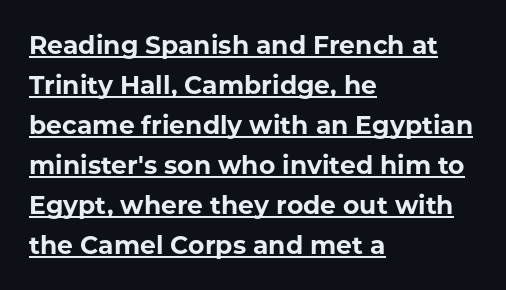
Emphasis is given by a line drawn under the lettering. You'd pick this weight for a headline — it's a proper bold. Does the leading feel generous? No, just average. Characters follow at the spacing the type designer built in.
